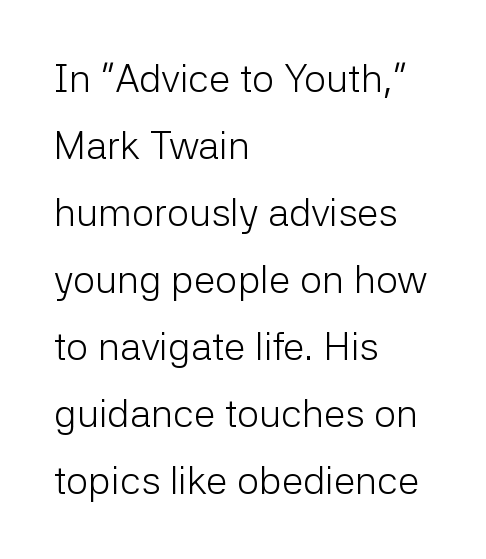
The image shows 39 px light sans-serif type, upright; set left-aligned, line spacing 1.72x, normal letter spacing, not underlined; low stroke contrast and a medium x-height.
